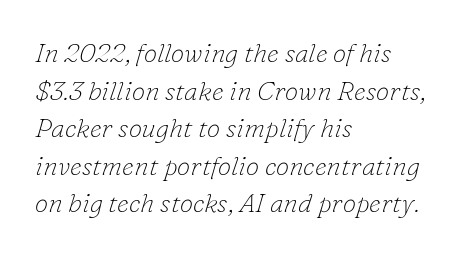
Q: Is the text bold? A: No.
Q: Is the text italic (slanted)? A: Yes, it leans right by about 16 degrees.
Q: Is the text underlined? A: No.
Q: How is the paragraph aligned? A: Left-aligned.
Q: Is the spacing between letters normal or unusually wide? A: Normal.
Q: Is the spacing between lines tight, normal or loose? A: Normal.
